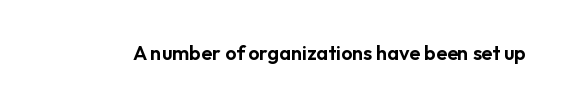
{"italic": "no", "underline": "no", "letter_spacing": "normal", "letter_spacing_em": 0.0, "glyph_px": 20}
